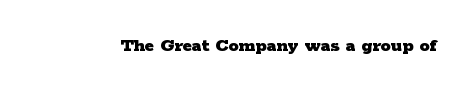
{"italic": "no", "bold": "yes", "underline": "no", "letter_spacing": "normal", "letter_spacing_em": 0.0, "glyph_px": 20}
